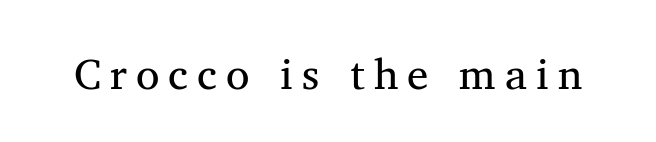
The letters advance in unequal steps, a hallmark of proportional type. The letters look calm and open, with moderate or lighter stems. Is there any slant? The stems are plumb. Small tapered or slab feet sit at the stroke ends, so this counts as serif. The space directly below the letters is spotless.
